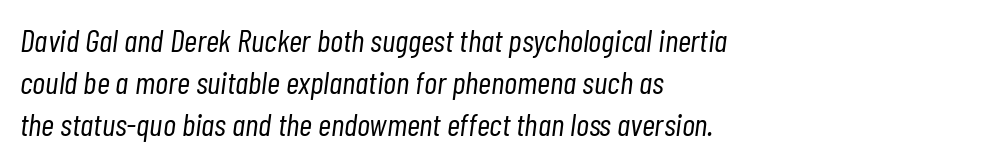
{"italic": "yes", "lean": "right", "slant_degrees": 7, "bold": "no", "weight": "light", "width": "condensed", "stroke_contrast": "low", "x_height": "medium", "monospaced": "no", "underline": "no", "align": "left", "line_spacing": "normal", "line_spacing_ratio": 1.32, "letter_spacing": "normal", "letter_spacing_em": 0.0, "glyph_px": 32}
